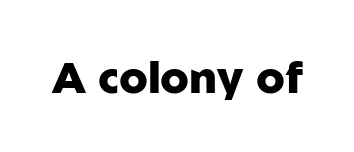
The image shows 44 px heavy sans-serif type, upright; set normal letter spacing, not underlined; low stroke contrast and a medium x-height.
